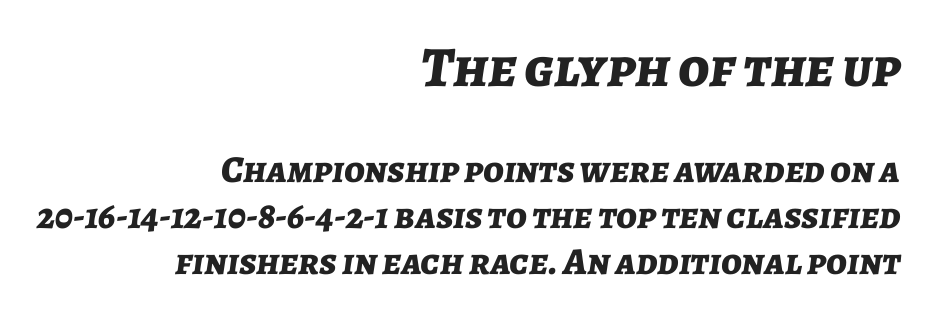
The block sitting higher on the canvas is the one with enlarged characters. This sample uses an oblique cut, with every glyph tilted off the vertical. These words are printed bold, with thick strokes throughout. Compared with typical body copy, the letter spacing here is the same. This rendering features lettering with no underline.
